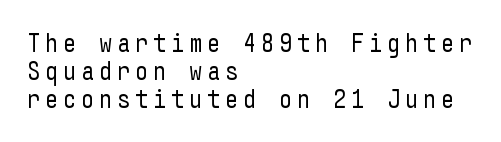
The image shows 26 px text type, upright; set left-aligned, tight line spacing (1.07x), not underlined.
